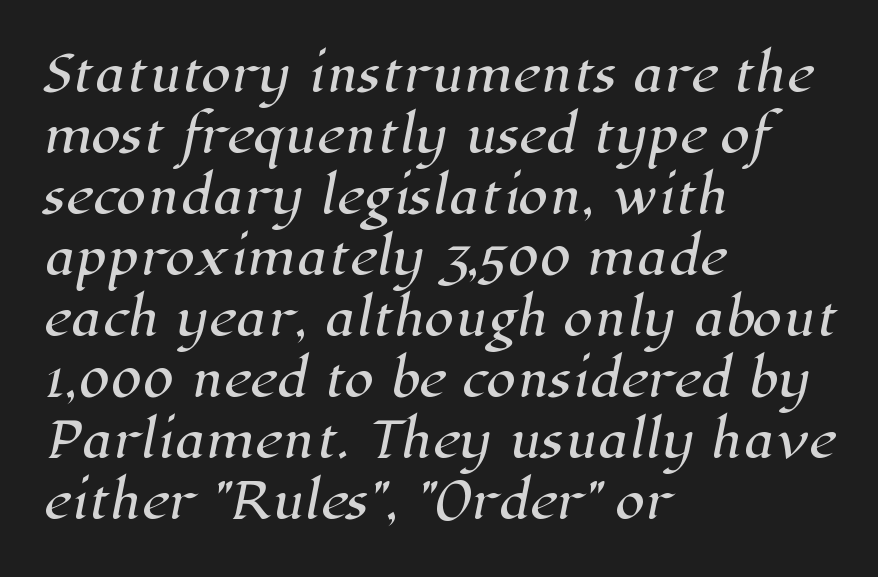
The image shows 48 px serif type; set left-aligned, normal line spacing (1.27x), normal letter spacing, not underlined; high stroke contrast and a medium x-height.
